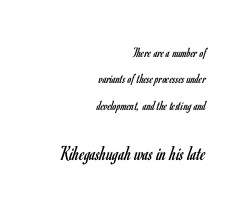
This reads as an unemphasized weight, regular at the heaviest. The more generous point size was reserved for the lower chunk. Nobody touched the tracking dial on this one. Layout note: lines flush right. Beneath every word, the page is bare.
